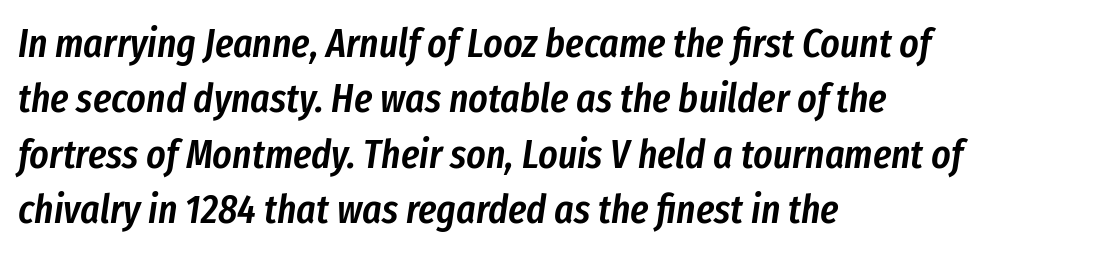
Q: Is the text bold? A: Semi-bold.
Q: Is the text italic (slanted)? A: Yes, it leans right by about 8 degrees.
Q: Is the text underlined? A: No.
Q: How is the paragraph aligned? A: Left-aligned.
Q: Is the spacing between letters normal or unusually wide? A: Normal.
Q: Is the spacing between lines tight, normal or loose? A: Normal.
Q: Width (condensed, normal, or wide)? A: Condensed.
Q: Stroke contrast? A: Low.
Q: x-height? A: Medium.
Q: Monospaced? A: No.
